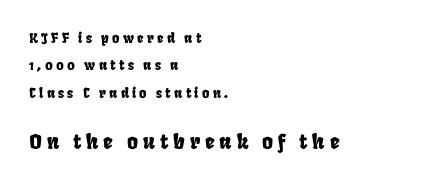
Rows of type keep a wide berth in the vertical direction. Unmarked baselines from the first word to the last. Short note: letters widely spaced. Horizontally, the lines are justified to the leading edge only. A student would notice the bottom passage is typeset larger than what precedes it.
